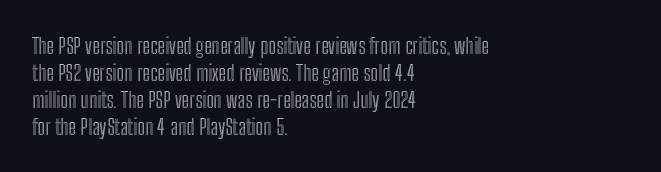
The image shows 22 px text type, upright; set left-aligned, line spacing 1.22x, normal letter spacing, not underlined.
